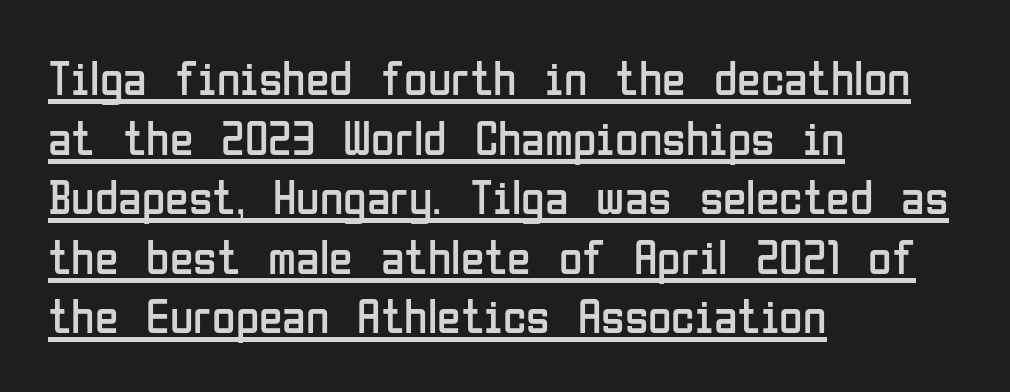
Q: Is the text bold? A: No.
Q: Is the text italic (slanted)? A: No, it is upright.
Q: Is the typeface a serif or a sans-serif typeface? A: Sans-serif.
Q: Is the text underlined? A: Yes.
Q: How is the paragraph aligned? A: Left-aligned.
Q: Is the spacing between letters normal or unusually wide? A: Normal.
Q: Width (condensed, normal, or wide)? A: Condensed.
Q: Stroke contrast? A: Low.
Q: x-height? A: Medium.
Q: Monospaced? A: No.
